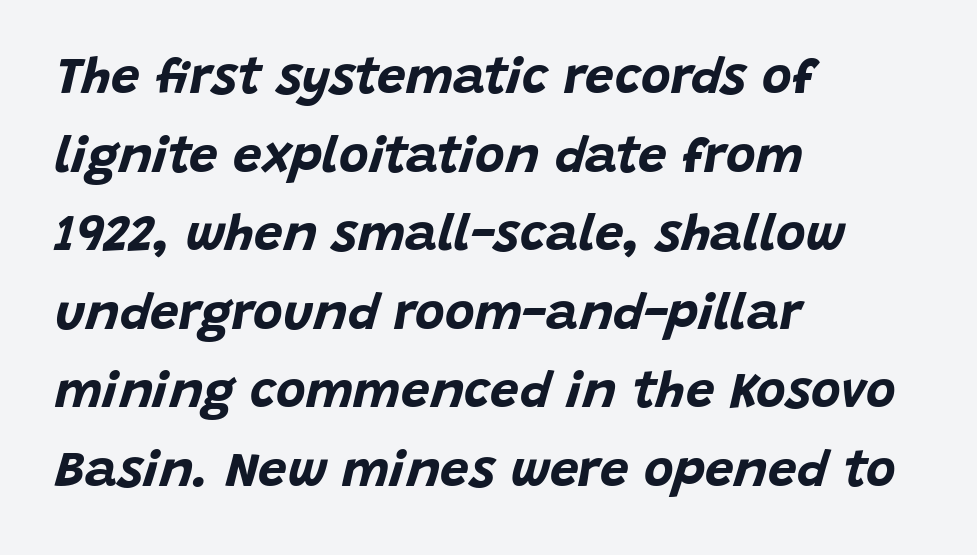
{"italic": "yes", "lean": "right", "slant_degrees": 15, "bold": "yes", "weight": "bold", "width": "normal", "stroke_contrast": "low", "x_height": "large", "monospaced": "no", "underline": "no", "align": "left", "line_spacing": "normal", "line_spacing_ratio": 1.54, "letter_spacing": "normal", "letter_spacing_em": 0.0, "glyph_px": 51}
